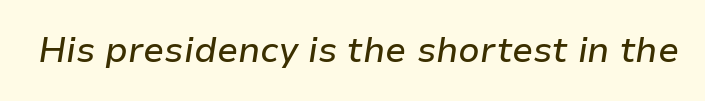
Rendered with sloped, italic letterforms. Rule under the text: the space is simply empty. Standard letterfit; no display-style spreading of the glyphs. Note the varied advance widths — an 'i' is clearly narrower than an 'm'.
